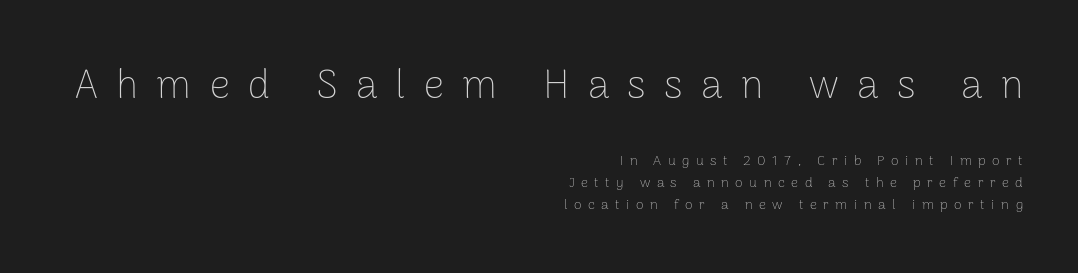
Alignment: flush right. The rendering inserts visible extra space after every character. Is this a heavy cut? Hardly; it is regular or lighter. Notice how the stems are strictly vertical — no italics here. Visually, the top section dominates because its glyphs are scaled up.
